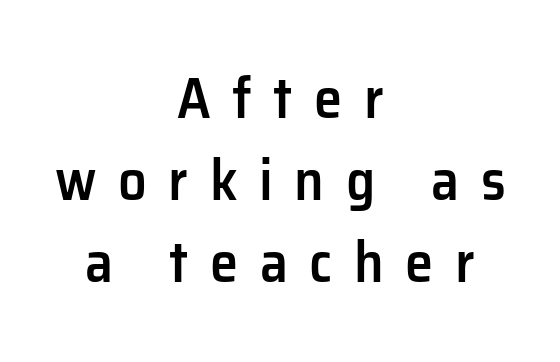
The image shows 57 px semibold sans-serif type, upright; set centered, normal line spacing (1.44x), unusually wide letter spacing (+0.38 em), not underlined; low stroke contrast and a medium x-height.
